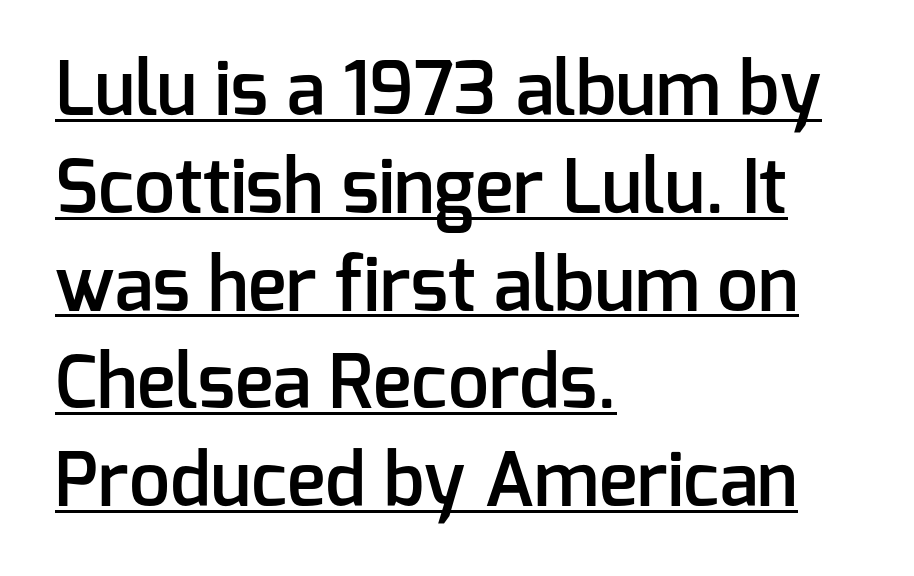
{"serif": "no", "italic": "no", "bold": "semi", "weight": "semibold", "width": "normal", "stroke_contrast": "low", "x_height": "medium", "monospaced": "no", "underline": "yes", "align": "left", "line_spacing": "normal", "line_spacing_ratio": 1.34, "letter_spacing": "normal", "letter_spacing_em": 0.0, "glyph_px": 73}
